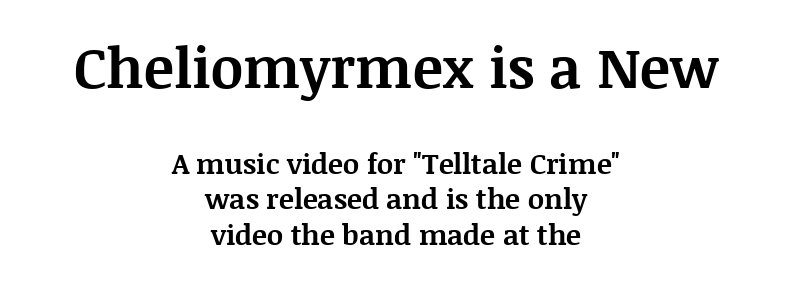
Each new line begins a customary step beneath the previous one. Classification — serif. Does the lettering tilt? It doesn't — this is upright. Which chunk is bigger? The first one — the top block dwarfs the bottom. The glyphs have the mass of a bold cut.
